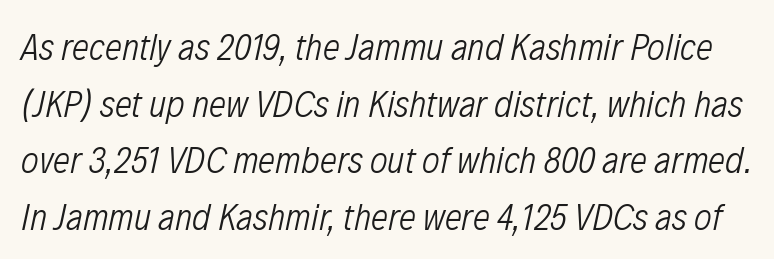
Q: Is the text bold? A: No.
Q: Is the text italic (slanted)? A: Yes, it leans right by about 12 degrees.
Q: Is the text underlined? A: No.
Q: Is the spacing between letters normal or unusually wide? A: Normal.
Q: Is the spacing between lines tight, normal or loose? A: Normal.
Q: Width (condensed, normal, or wide)? A: Condensed.
Q: Stroke contrast? A: Low.
Q: x-height? A: Medium.
Q: Monospaced? A: No.
